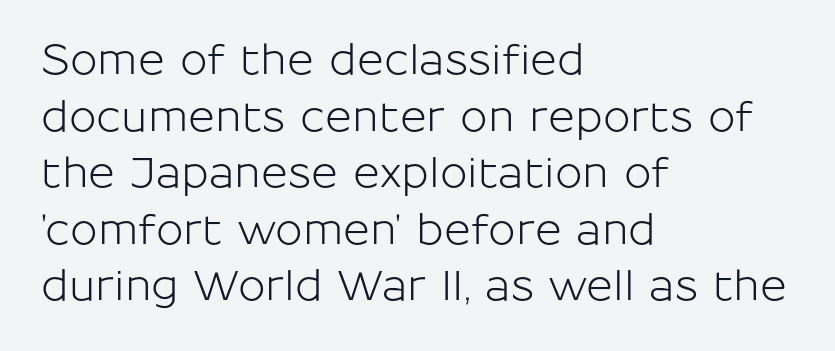
The image shows 41 px sans-serif type, upright; set left-aligned, normal line spacing (1.38x), normal letter spacing, not underlined; low stroke contrast and a medium x-height.
